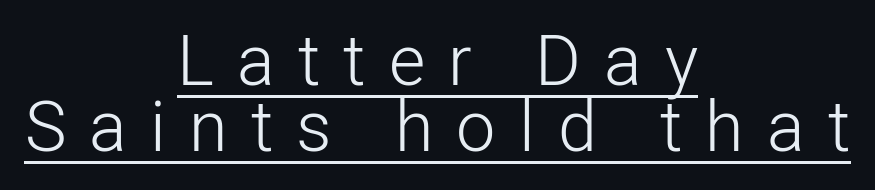
Is the type heavy? It reads as light-to-regular instead. Spacing verdict: proportional, widths tailored to each character. This block would grow much taller if given ordinary leading; it's compressed now. The rag falls on both sides of this text block equally. Students, note that the glyphs here are deliberately spaced far apart. This sample carries an underscore along the baseline area.
